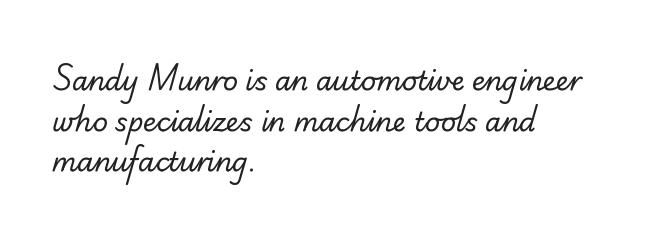
Q: Is the text bold? A: No.
Q: Is the text underlined? A: No.
Q: How is the paragraph aligned? A: Left-aligned.
Q: Is the spacing between letters normal or unusually wide? A: Normal.
Q: Is the spacing between lines tight, normal or loose? A: Normal.
